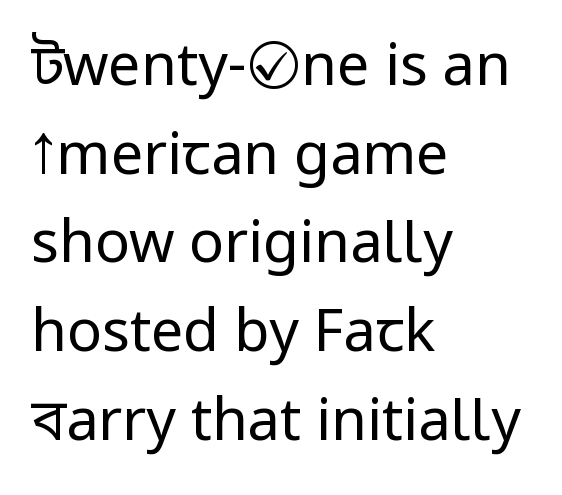
Does the copy run flush right? No — it runs flush left. The passage shown is typeset with a sans-serif family. Is there much room between lines? A standard amount, neither cramped nor airy. The face used here is proportionally spaced, like ordinary book or web type.
